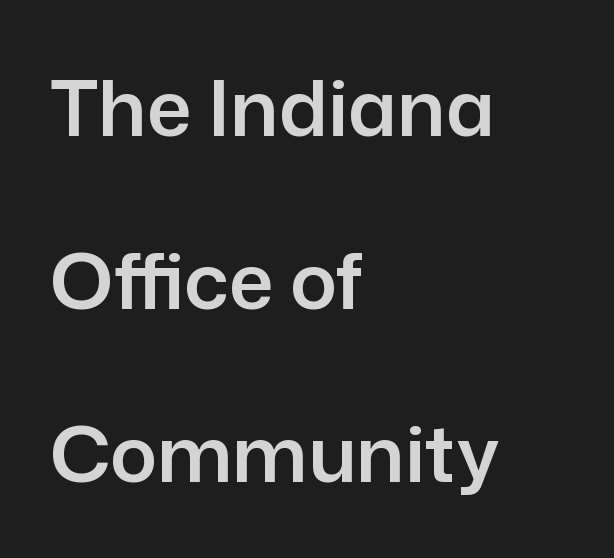
{"serif": "no", "italic": "no", "width": "normal", "stroke_contrast": "low", "x_height": "medium", "monospaced": "no", "underline": "no", "align": "left", "line_spacing": "loose", "line_spacing_ratio": 2.22, "letter_spacing": "normal", "letter_spacing_em": 0.0, "glyph_px": 78}
